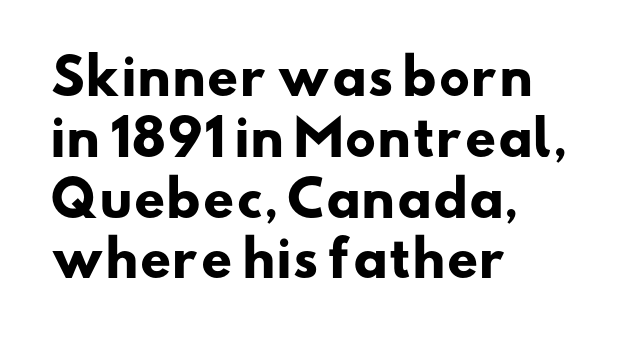
Spacing verdict: proportional, widths tailored to each character. Line starts are locked; line ends wander. Descenders hang freely into open space. No feet cap the strokes, marking this as sans-serif type. Students, this is bold: see how much ink each stroke carries.
